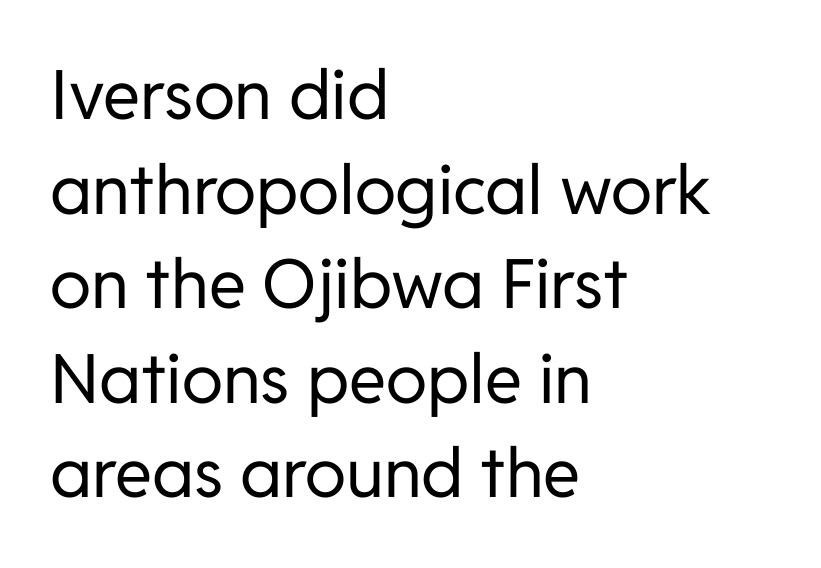
{"serif": "no", "italic": "no", "bold": "no", "weight": "regular", "width": "normal", "stroke_contrast": "low", "x_height": "medium", "monospaced": "no", "underline": "no", "align": "left", "line_spacing": "normal", "line_spacing_ratio": 1.39, "letter_spacing": "normal", "letter_spacing_em": 0.0, "glyph_px": 68}
